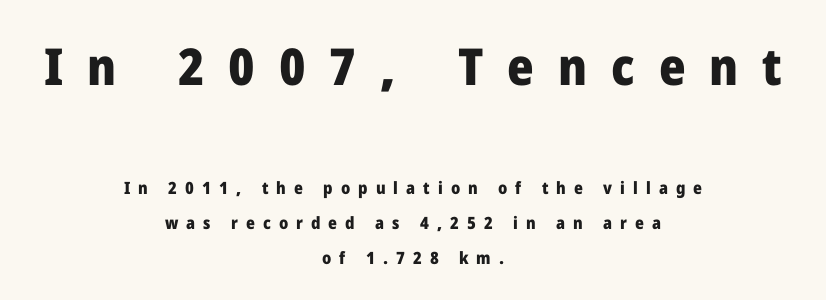
Leftover space on each line is divided equally before and after the words. Observe the wide spacing: letters keep a clear distance from each other. The letters stand upright; this is a roman face. Is this a fixed-width face? No — the glyphs have proportional, varying widths.
